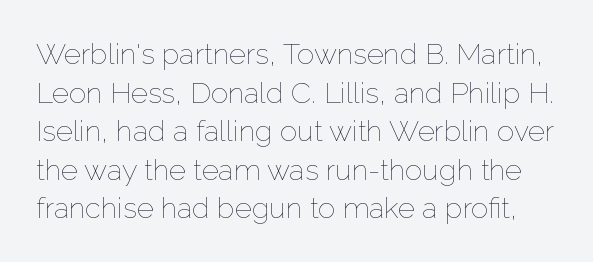
Check under the words: just untouched page. Is this a fixed-width face? No — the glyphs have proportional, varying widths. The letters stand straight up with perfectly vertical stems. Is there much room between lines? A standard amount, neither cramped nor airy. Characters follow at the spacing the type designer built in. Nothing heavy about these letters — not bold at all.
